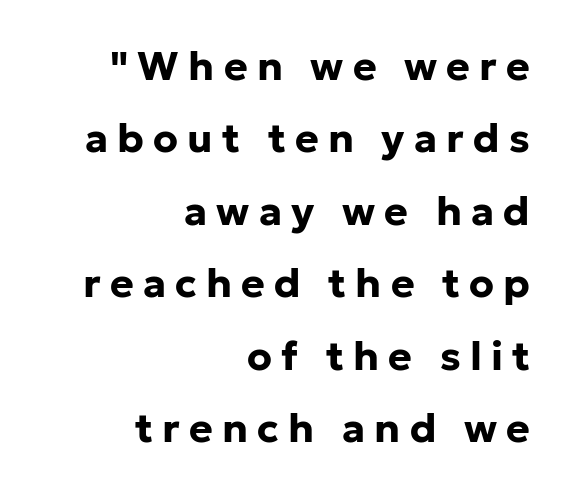
The image shows 40 px bold sans-serif type, upright; set right-aligned, line spacing 1.81x, unusually wide letter spacing (+0.23 em), not underlined; low stroke contrast and a medium x-height.
